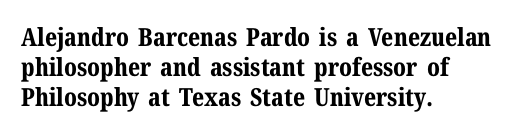
{"italic": "no", "bold": "yes", "underline": "no", "align": "left", "line_spacing_ratio": 1.21, "letter_spacing": "normal", "letter_spacing_em": 0.0, "glyph_px": 25}
